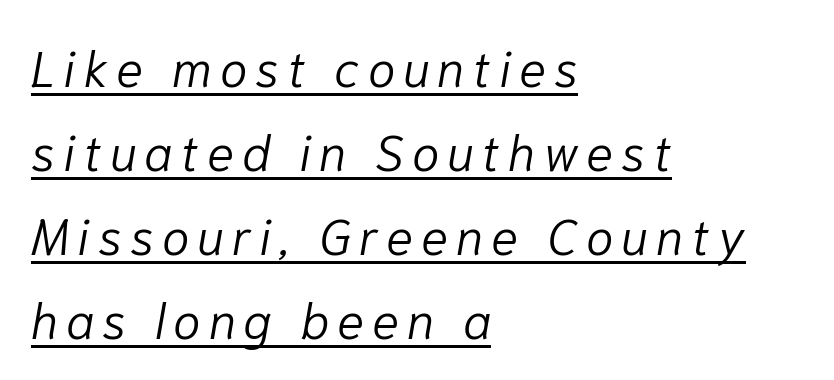
Is the type slanted? Yes — the strokes lean at a clear angle. How would I describe the line gaps? Plain and ordinary. These lines are set flush left with a ragged right edge. A baseline rule has been typeset under these characters. Note the varied advance widths — an 'i' is clearly narrower than an 'm'. Is the stroke heavy? The answer is a plain regular-or-lighter.
